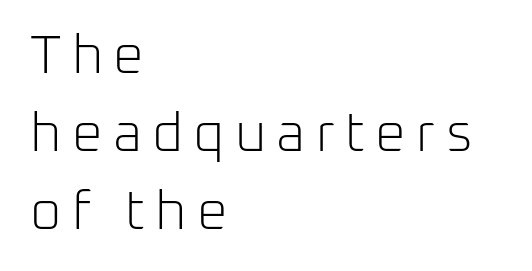
Q: Is the text bold? A: No.
Q: Is the text italic (slanted)? A: No, it is upright.
Q: Is the typeface a serif or a sans-serif typeface? A: Sans-serif.
Q: Is the text underlined? A: No.
Q: How is the paragraph aligned? A: Left-aligned.
Q: Is the spacing between lines tight, normal or loose? A: Normal.
Q: Width (condensed, normal, or wide)? A: Normal.
Q: Stroke contrast? A: Low.
Q: x-height? A: Medium.
Q: Monospaced? A: No.
